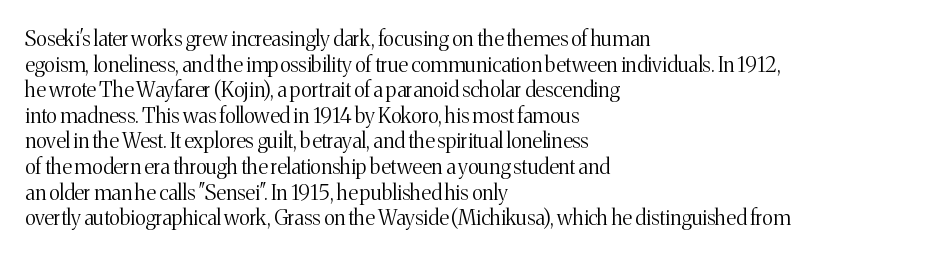
{"italic": "no", "bold": "no", "underline": "no", "align": "left", "line_spacing_ratio": 1.22, "letter_spacing": "normal", "letter_spacing_em": 0.0, "glyph_px": 21}
